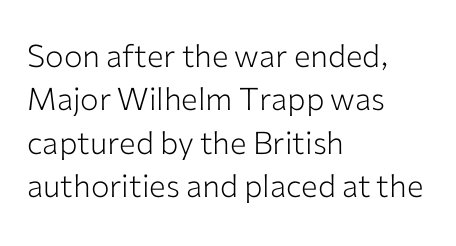
The image shows 31 px light sans-serif type, upright; set left-aligned, normal line spacing (1.4x), normal letter spacing, not underlined; low stroke contrast and a medium x-height.
